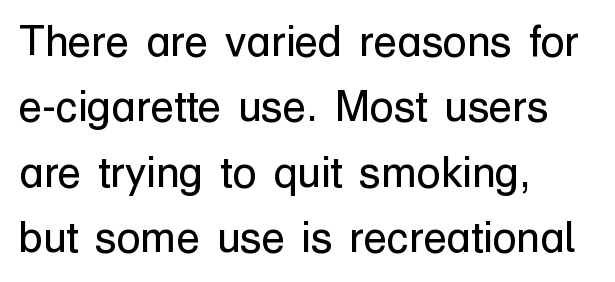
{"serif": "no", "italic": "no", "bold": "no", "weight": "regular", "width": "normal", "stroke_contrast": "low", "x_height": "medium", "monospaced": "no", "underline": "no", "align": "left", "line_spacing": "normal", "line_spacing_ratio": 1.52, "letter_spacing": "normal", "letter_spacing_em": 0.0, "glyph_px": 43}
